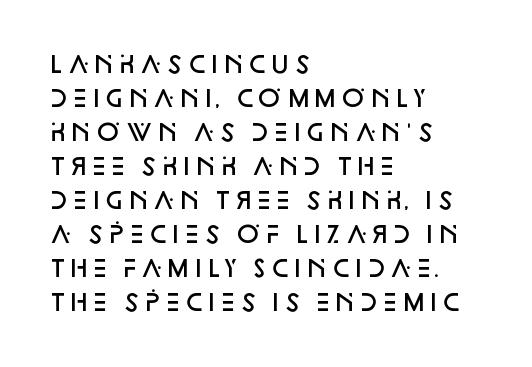
Q: Is the text bold? A: Semi-bold.
Q: Is the text italic (slanted)? A: No, it is upright.
Q: Is the text underlined? A: No.
Q: How is the paragraph aligned? A: Left-aligned.
Q: Is the spacing between letters normal or unusually wide? A: Normal.
Q: Is the spacing between lines tight, normal or loose? A: Normal.
